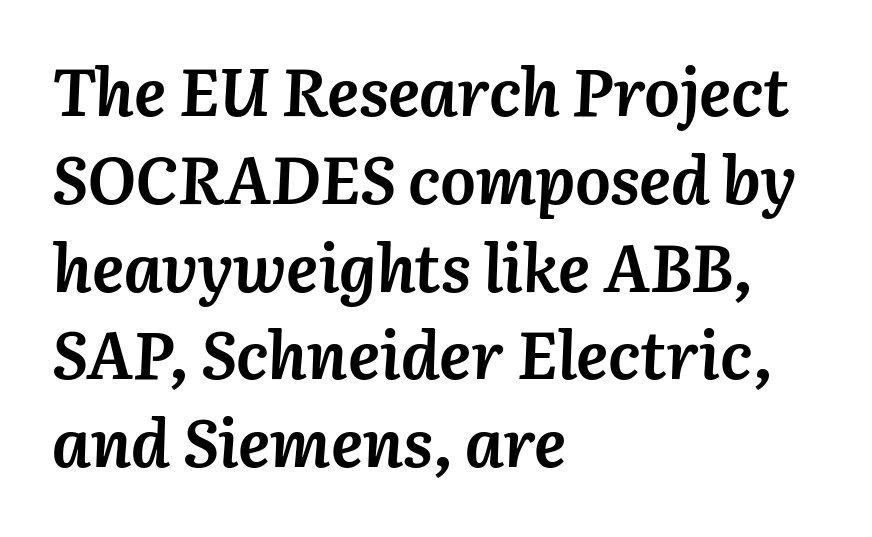
Notice how descenders clear the ascenders below comfortably — that's standard leading. Yep, that's italic — everything's leaning. Teacher's note: observe the even left margin — that is flush-left alignment. Pretty heavy lettering here — definitely bold. The letters sit at their default tracking, neither squeezed nor spread.
